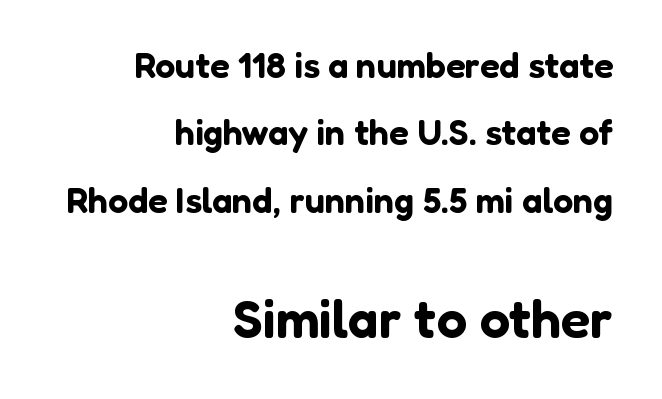
Character size in the trailing block exceeds that of the leading block. Character widths vary here, with narrow letters taking less room than wide ones. Do the letters lean? They stand straight. A sans-serif font was chosen for this passage. Check the space under the baseline: it is left empty.
